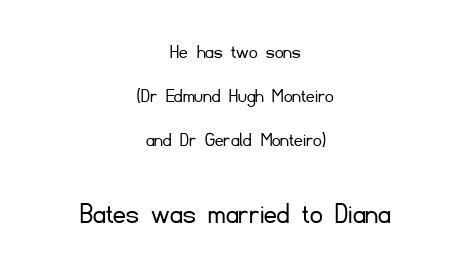
Q: Is the text bold? A: No.
Q: Is the text italic (slanted)? A: No, it is upright.
Q: Is the typeface a serif or a sans-serif typeface? A: Sans-serif.
Q: Is the text underlined? A: No.
Q: How is the paragraph aligned? A: Centered.
Q: Is the spacing between letters normal or unusually wide? A: Normal.
Q: Is the spacing between lines tight, normal or loose? A: Loose.
Q: Which block of text is set in a larger size, the first (top) or the second (bottom)? A: The second (bottom) one.
Q: Width (condensed, normal, or wide)? A: Normal.
Q: Stroke contrast? A: Low.
Q: x-height? A: Small.
Q: Monospaced? A: No.
